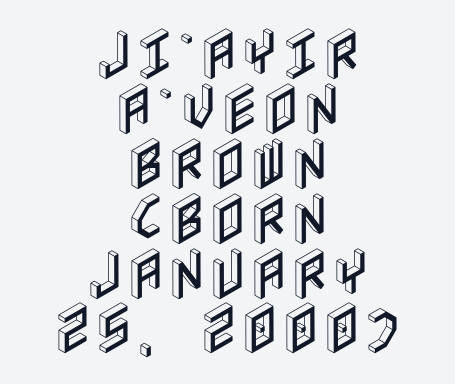
{"italic": "no", "width": "condensed", "x_height": "large", "underline": "no", "align": "center", "line_spacing": "tight", "line_spacing_ratio": 0.98, "letter_spacing": "normal", "letter_spacing_em": 0.0, "glyph_px": 56}
